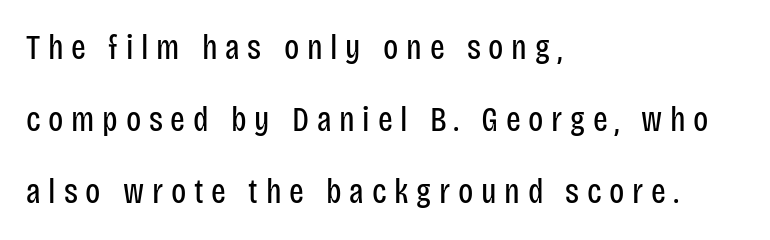
The space between consecutive lines is lavish. Proportional: the letters do not fall into vertical columns. Plain, unruled lines of type. Do the letters lean? They stand straight. Tracking value appears strongly positive — letters spread wide. Layout note: lines flush left.
